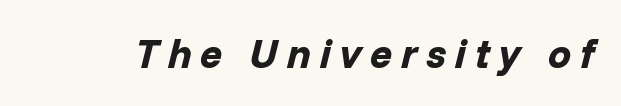
Its strokes are broad and dark, the hallmark of bold type. Rendered with sloped, italic letterforms. The letters are spread apart with noticeably loose tracking. The rendering uses natural spacing where letterforms have individual widths. Anything drawn beneath the words? Only blank space.
